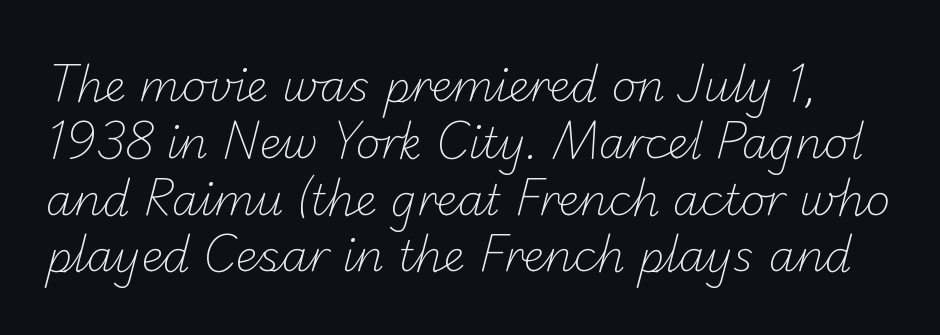
Q: Is the text bold? A: No.
Q: Is the typeface a serif or a sans-serif typeface? A: Sans-serif.
Q: Is the text underlined? A: No.
Q: Is the spacing between letters normal or unusually wide? A: Normal.
Q: Is the spacing between lines tight, normal or loose? A: Normal.
Q: Width (condensed, normal, or wide)? A: Normal.
Q: Stroke contrast? A: Low.
Q: x-height? A: Small.
Q: Monospaced? A: No.
